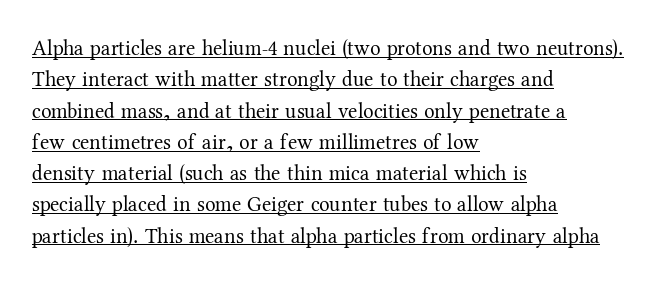
The image shows 21 px text type, upright; set left-aligned, normal line spacing (1.49x), normal letter spacing, underlined.
